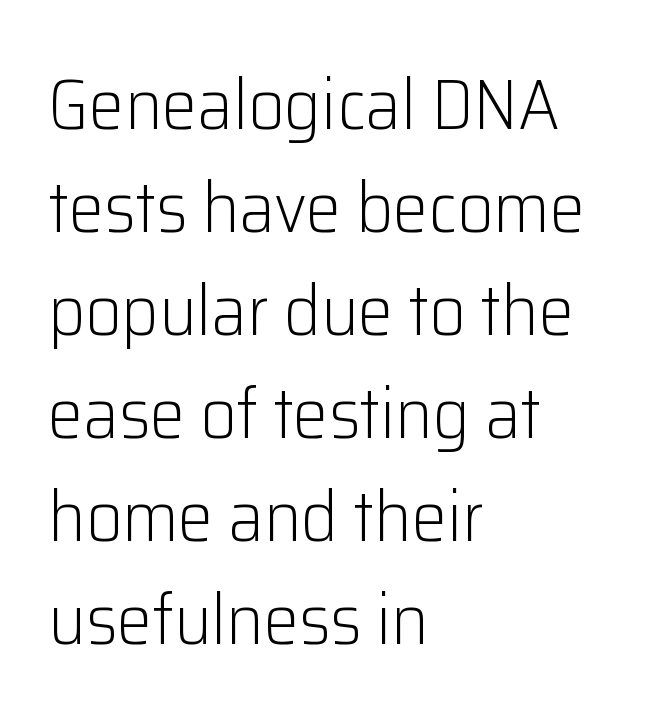
{"serif": "no", "italic": "no", "bold": "no", "weight": "light", "width": "normal", "stroke_contrast": "low", "x_height": "medium", "monospaced": "no", "underline": "no", "align": "left", "line_spacing": "normal", "line_spacing_ratio": 1.45, "letter_spacing": "normal", "letter_spacing_em": 0.0, "glyph_px": 71}
